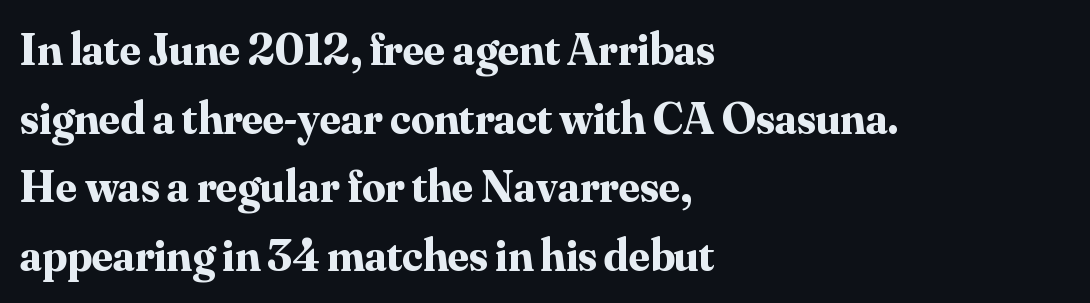
The image shows 46 px bold serif type, upright; set left-aligned, normal line spacing (1.49x), normal letter spacing, not underlined; medium stroke contrast and a small x-height.
